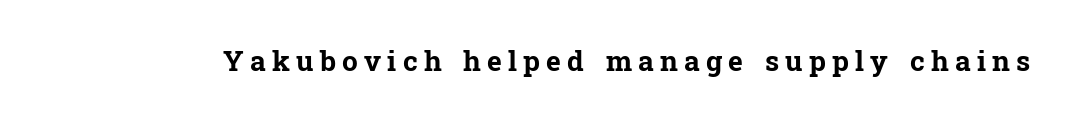
{"serif": "yes", "italic": "no", "bold": "yes", "weight": "bold", "width": "normal", "stroke_contrast": "low", "x_height": "medium", "monospaced": "no", "underline": "no", "letter_spacing": "wide", "letter_spacing_em": 0.22, "glyph_px": 28}
